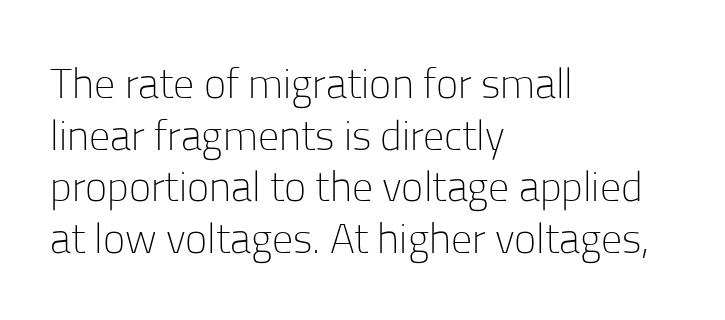
These lines were composed using upright roman letters. Bare-footed words on every line. No chunkiness to these letters — they're not bold. Each letter keeps its own natural width here, so spacing adapts to shape.
